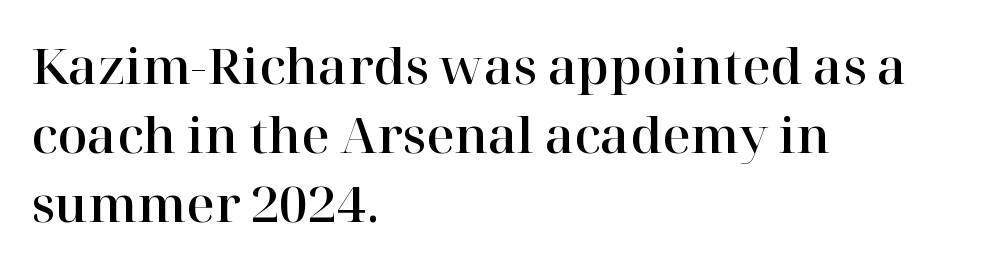
{"serif": "yes", "italic": "no", "width": "normal", "stroke_contrast": "high", "x_height": "medium", "monospaced": "no", "underline": "no", "align": "left", "line_spacing": "normal", "line_spacing_ratio": 1.41, "letter_spacing": "normal", "letter_spacing_em": 0.0, "glyph_px": 49}
